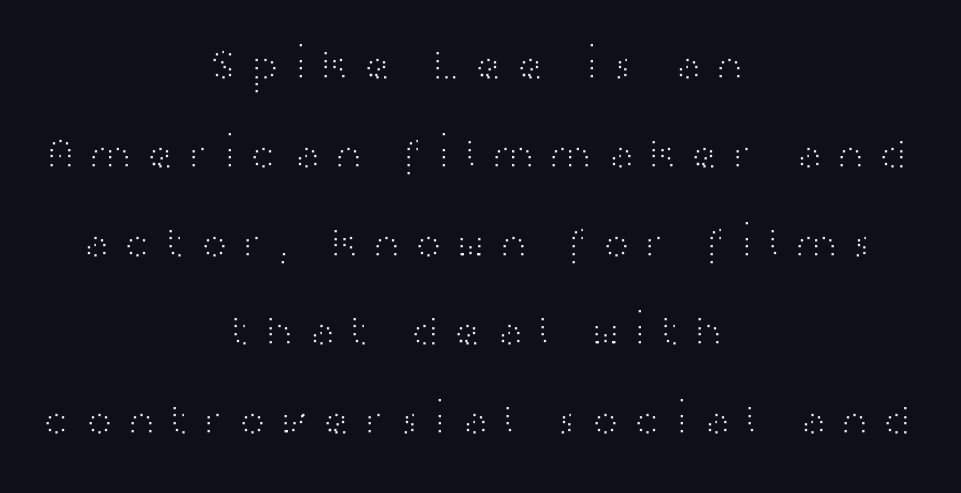
{"serif": "no", "italic": "no", "bold": "no", "weight": "light", "width": "wide", "stroke_contrast": "high", "x_height": "medium", "monospaced": "no", "underline": "no", "align": "center", "line_spacing": "loose", "line_spacing_ratio": 1.93, "letter_spacing": "wide", "letter_spacing_em": 0.25, "glyph_px": 46}
